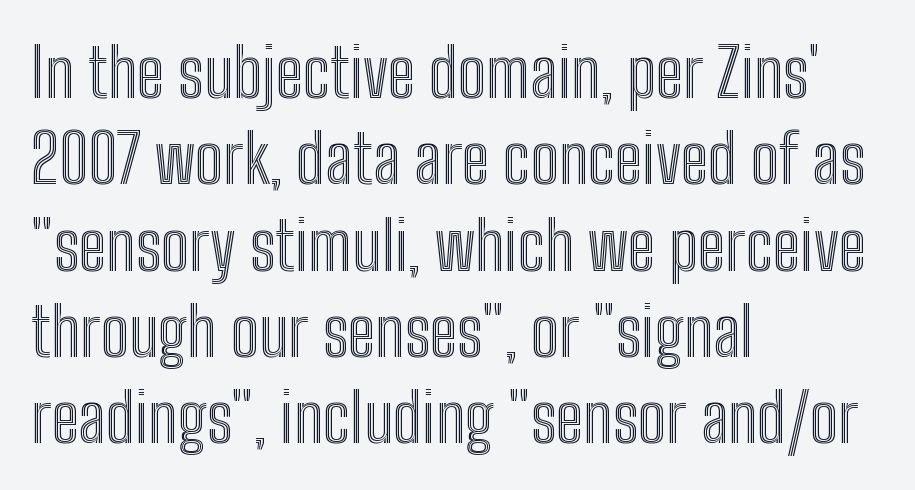
The strip under each line holds only bare page. Does the lettering tilt? It doesn't — this is upright. Typeset ragged right — the left edge is the straight one. Spacing verdict: proportional, widths tailored to each character. Honestly, the row spacing looks completely unremarkable.
